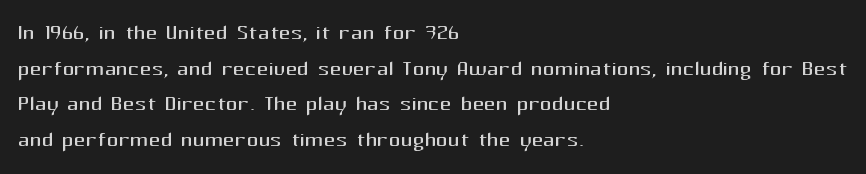
Q: Is the text bold? A: No.
Q: Is the text italic (slanted)? A: No, it is upright.
Q: Is the typeface a serif or a sans-serif typeface? A: Sans-serif.
Q: Is the text underlined? A: No.
Q: How is the paragraph aligned? A: Left-aligned.
Q: Is the spacing between letters normal or unusually wide? A: Normal.
Q: Width (condensed, normal, or wide)? A: Normal.
Q: Stroke contrast? A: Medium.
Q: x-height? A: Medium.
Q: Monospaced? A: No.
